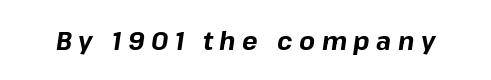
Q: Is the text bold? A: Yes.
Q: Is the text italic (slanted)? A: Yes, it leans right by about 8 degrees.
Q: Is the text underlined? A: No.
Q: Is the spacing between letters normal or unusually wide? A: Unusually wide.
